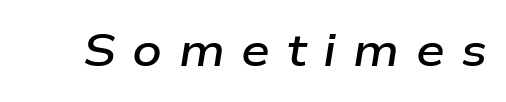
Q: Is the text bold? A: Semi-bold.
Q: Is the text italic (slanted)? A: Yes, it leans right by about 9 degrees.
Q: Is the text underlined? A: No.
Q: Is the spacing between letters normal or unusually wide? A: Unusually wide.
Q: Width (condensed, normal, or wide)? A: Wide.
Q: Stroke contrast? A: Low.
Q: x-height? A: Medium.
Q: Monospaced? A: No.
